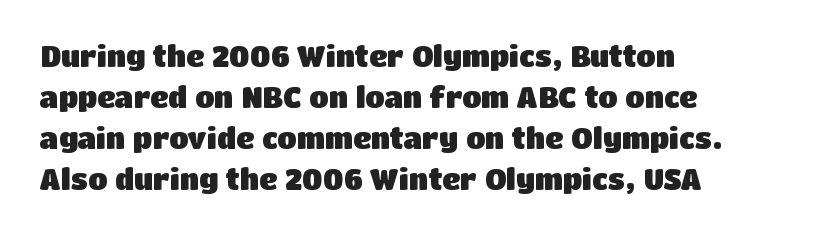
The image shows 28 px heavy sans-serif type, upright; set left-aligned, normal line spacing (1.47x), normal letter spacing, not underlined; low stroke contrast and a large x-height.
